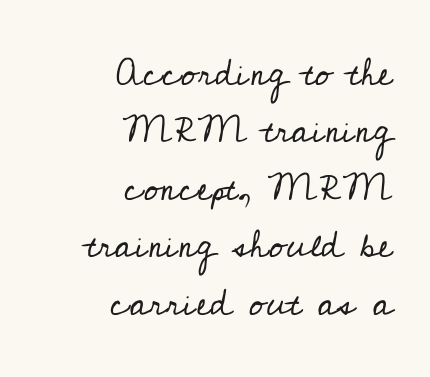
{"serif": "yes", "bold": "no", "weight": "regular", "width": "normal", "stroke_contrast": "low", "x_height": "small", "monospaced": "no", "underline": "no", "align": "right", "line_spacing": "normal", "line_spacing_ratio": 1.51, "letter_spacing": "normal", "letter_spacing_em": 0.0, "glyph_px": 38}
